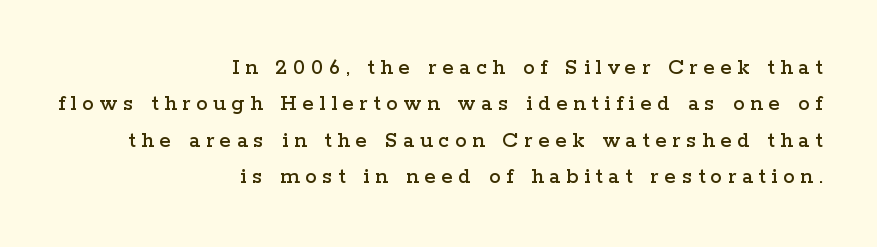
{"italic": "no", "underline": "no", "align": "right", "line_spacing": "normal", "line_spacing_ratio": 1.58, "letter_spacing": "wide", "letter_spacing_em": 0.25, "glyph_px": 23}
